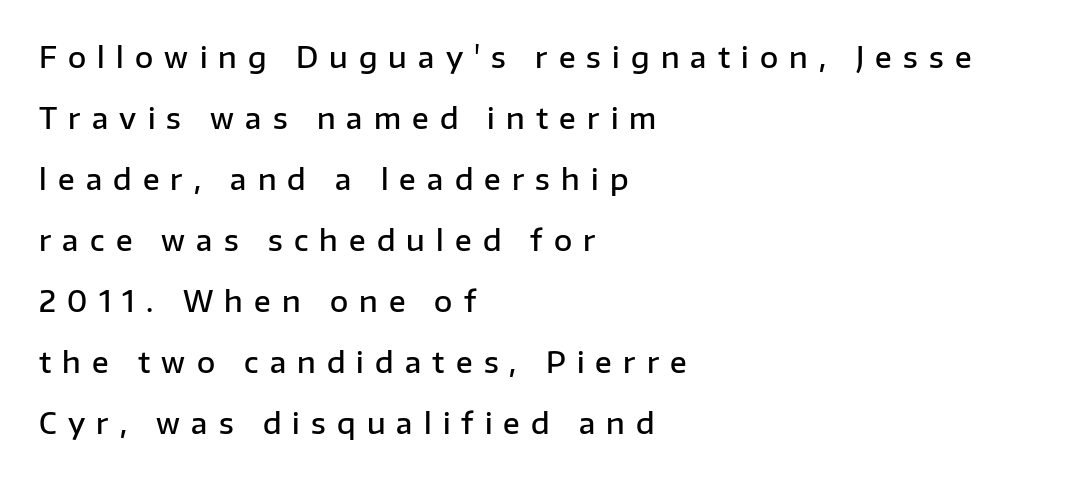
{"serif": "no", "italic": "no", "bold": "semi", "weight": "semibold", "width": "normal", "stroke_contrast": "low", "x_height": "medium", "monospaced": "no", "underline": "no", "align": "left", "line_spacing": "loose", "line_spacing_ratio": 2.18, "letter_spacing": "wide", "letter_spacing_em": 0.4, "glyph_px": 28}
